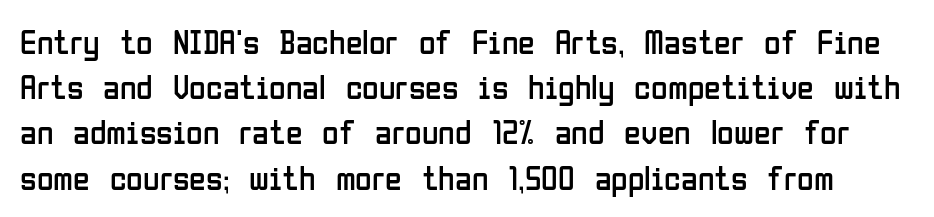
{"serif": "no", "italic": "no", "bold": "no", "weight": "regular", "width": "condensed", "stroke_contrast": "low", "x_height": "medium", "monospaced": "no", "underline": "no", "line_spacing": "normal", "line_spacing_ratio": 1.33, "letter_spacing": "normal", "letter_spacing_em": 0.0, "glyph_px": 34}
